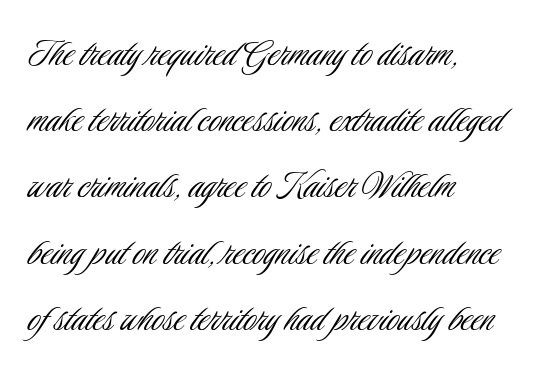
Q: Is the text bold? A: No.
Q: Is the text italic (slanted)? A: Yes.
Q: Is the typeface a serif or a sans-serif typeface? A: Sans-serif.
Q: Is the text underlined? A: No.
Q: How is the paragraph aligned? A: Left-aligned.
Q: Is the spacing between letters normal or unusually wide? A: Normal.
Q: Is the spacing between lines tight, normal or loose? A: Normal.
Q: Width (condensed, normal, or wide)? A: Condensed.
Q: Stroke contrast? A: Low.
Q: x-height? A: Small.
Q: Monospaced? A: No.
